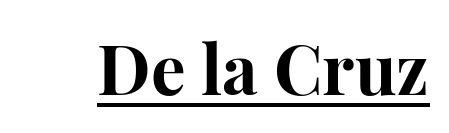
Each word holds together tightly as a unit, with standard inter-letter gaps. The typesetting leans heavy: a genuine bold. Looks like regular typesetting: each glyph gets only the width it needs. A roman cut, with each character standing at attention. Regarding serifs, this sample has them. Somebody hit Ctrl+U on this one — the words are underlined.
